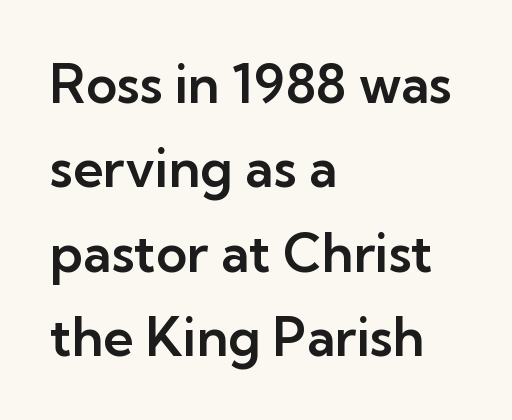
{"serif": "no", "italic": "no", "width": "normal", "stroke_contrast": "low", "x_height": "medium", "monospaced": "no", "underline": "no", "align": "left", "line_spacing": "normal", "line_spacing_ratio": 1.59, "letter_spacing": "normal", "letter_spacing_em": 0.0, "glyph_px": 53}
